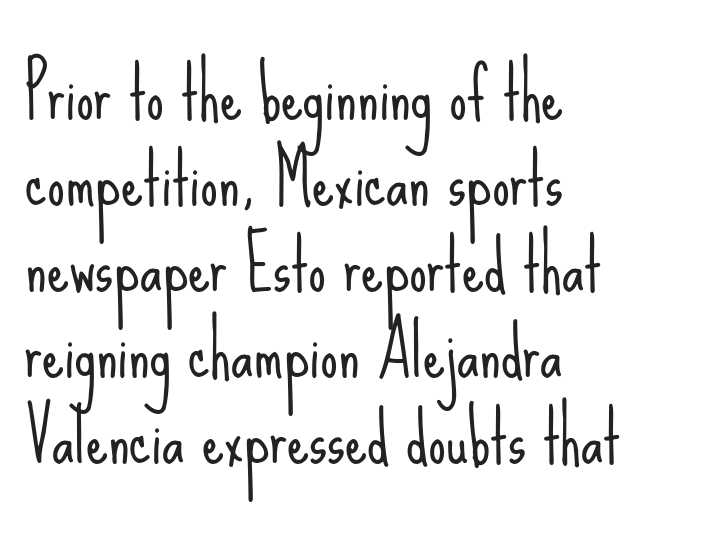
The image shows 70 px light, condensed sans-serif type, upright; set left-aligned, line spacing 1.23x, normal letter spacing, not underlined; low stroke contrast and a small x-height.
